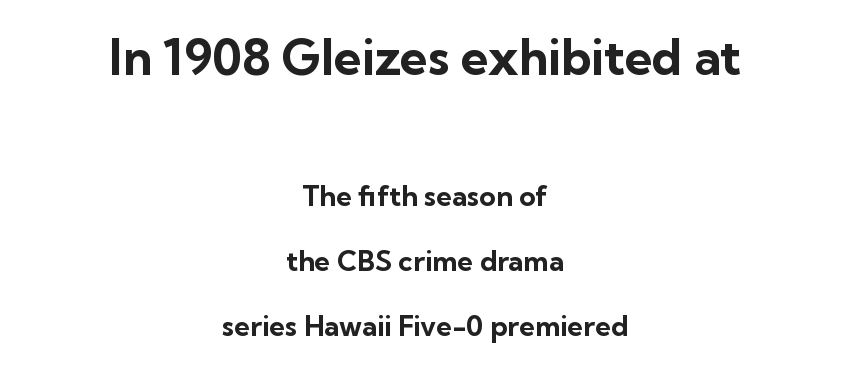
The image shows 49 px bold sans-serif type, upright; set centered, loose line spacing (2.31x), normal letter spacing, not underlined; the first (top) block is 1.75x larger; low stroke contrast and a medium x-height.
